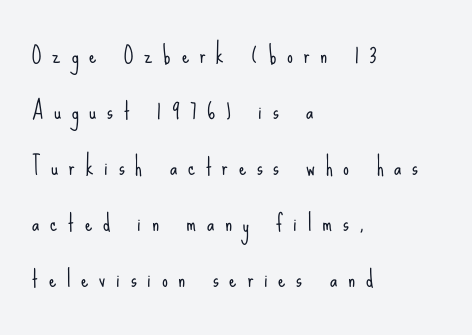
{"italic": "no", "bold": "no", "underline": "no", "align": "left", "line_spacing": "loose", "line_spacing_ratio": 2.44, "letter_spacing": "wide", "letter_spacing_em": 0.47, "glyph_px": 23}
